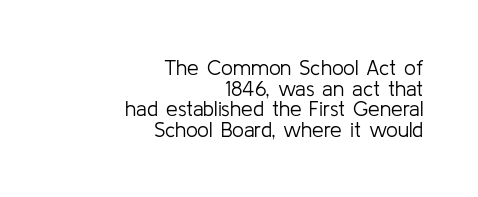
Q: Is the text bold? A: No.
Q: Is the text italic (slanted)? A: No, it is upright.
Q: Is the text underlined? A: No.
Q: How is the paragraph aligned? A: Right-aligned.
Q: Is the spacing between letters normal or unusually wide? A: Normal.
Q: Is the spacing between lines tight, normal or loose? A: Tight.
